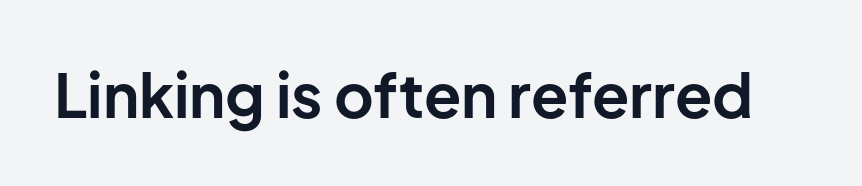
The image shows 61 px bold sans-serif type, upright; set normal letter spacing, not underlined; low stroke contrast and a medium x-height.
